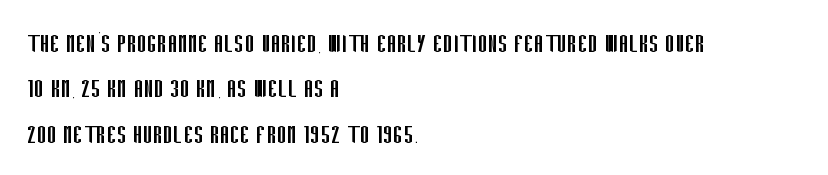
{"serif": "no", "italic": "no", "bold": "no", "weight": "regular", "width": "condensed", "stroke_contrast": "low", "x_height": "large", "monospaced": "no", "underline": "no", "align": "left", "line_spacing": "normal", "line_spacing_ratio": 1.51, "letter_spacing": "normal", "letter_spacing_em": 0.0, "glyph_px": 30}
